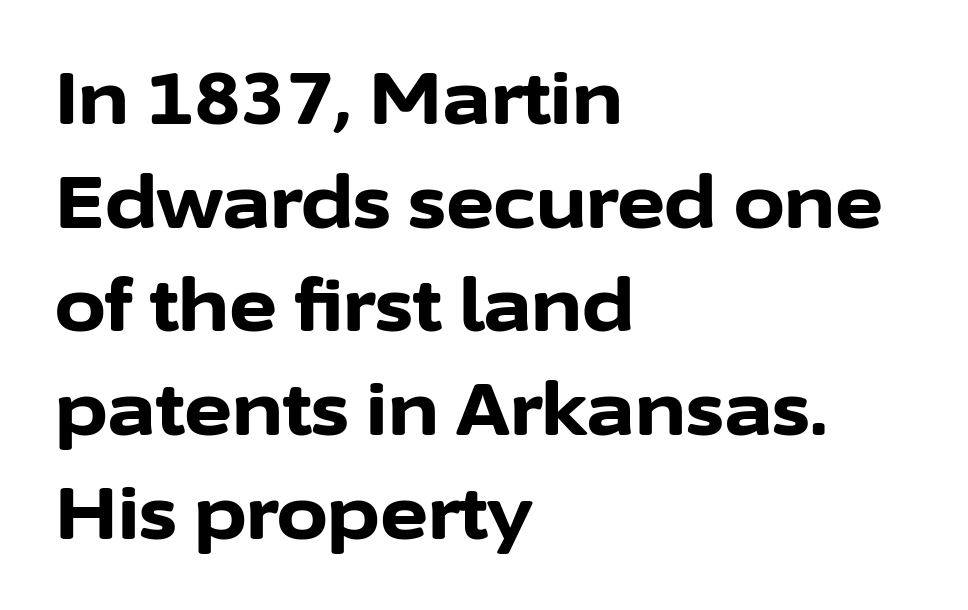
The image shows 73 px bold sans-serif type, upright; set left-aligned, normal line spacing (1.42x), normal letter spacing, not underlined; low stroke contrast and a medium x-height.
